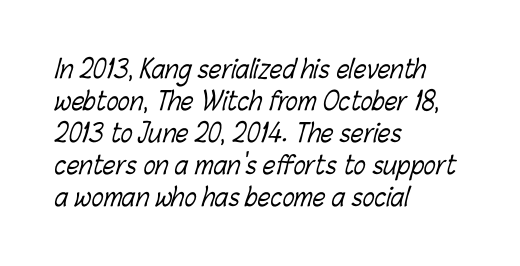
Q: Is the text bold? A: No.
Q: Is the text underlined? A: No.
Q: How is the paragraph aligned? A: Left-aligned.
Q: Is the spacing between letters normal or unusually wide? A: Normal.
Q: Is the spacing between lines tight, normal or loose? A: Normal.
